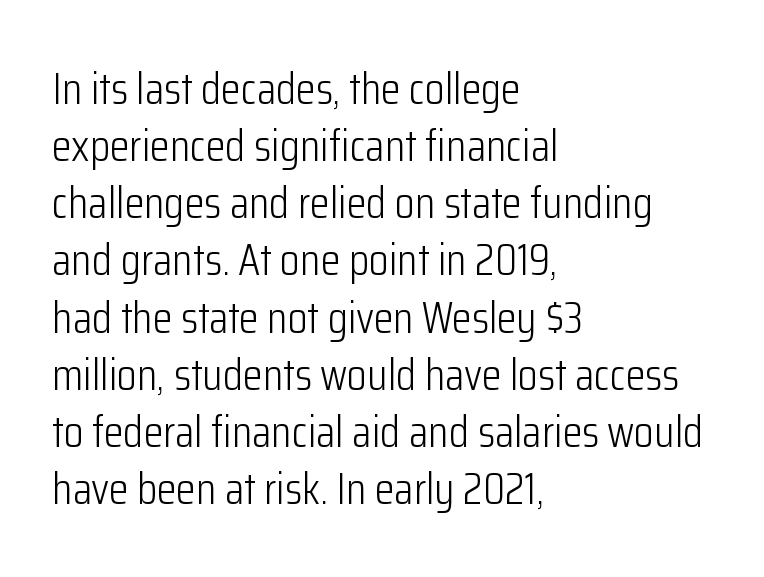
{"serif": "no", "italic": "no", "bold": "no", "weight": "light", "width": "condensed", "stroke_contrast": "low", "x_height": "medium", "monospaced": "no", "underline": "no", "align": "left", "line_spacing": "normal", "line_spacing_ratio": 1.27, "letter_spacing": "normal", "letter_spacing_em": 0.0, "glyph_px": 45}
